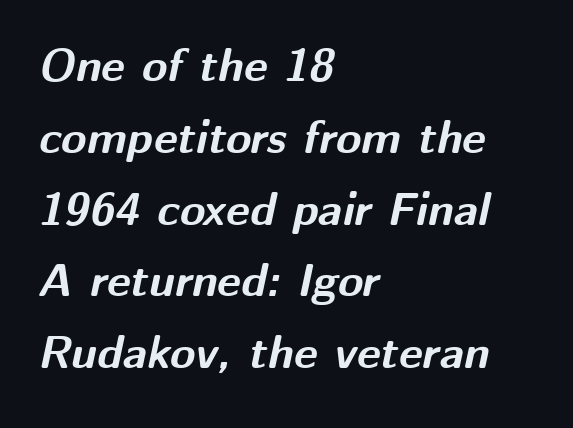
Think of a printed novel: that variable character pitch is what you see here. Each line starts at the same left margin while the right side varies. Lines of text with bare space underneath. The rendering uses a moderate line-height, typical for paragraphs. The typesetting leans heavy: a genuine bold. It's the slanting kind of type.
